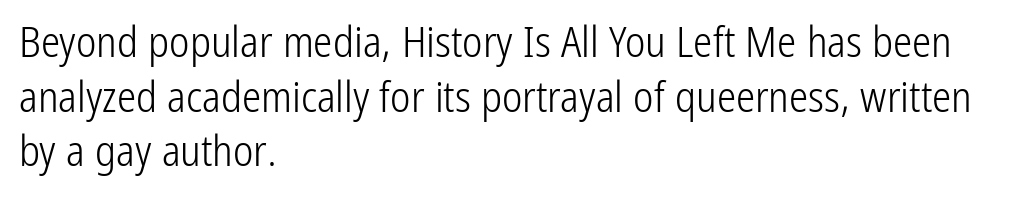
Note the varied advance widths — an 'i' is clearly narrower than an 'm'. The passage shown has conventional tracking throughout. Alignment: flush left. Descenders are the only things crossing below the line. Heaviness? Minimal to ordinary, like unemphasized prose. Examine the stroke ends and you'll find no serifs.
